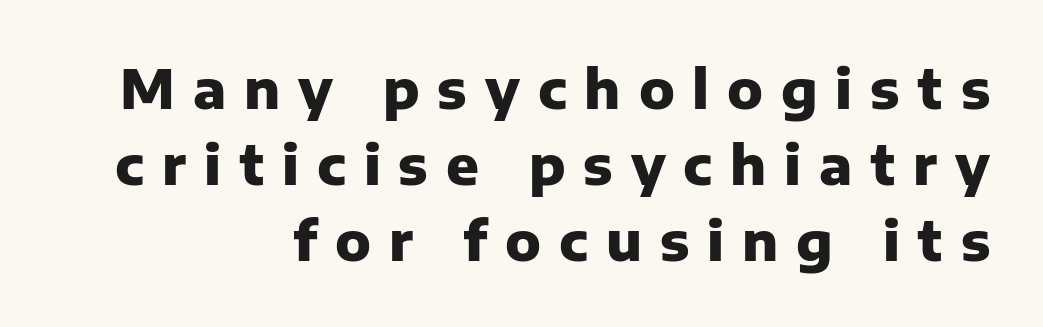
Q: Is the text bold? A: Yes.
Q: Is the text italic (slanted)? A: No, it is upright.
Q: Is the typeface a serif or a sans-serif typeface? A: Sans-serif.
Q: Is the text underlined? A: No.
Q: How is the paragraph aligned? A: Right-aligned.
Q: Is the spacing between letters normal or unusually wide? A: Unusually wide.
Q: Is the spacing between lines tight, normal or loose? A: Normal.
Q: Width (condensed, normal, or wide)? A: Normal.
Q: Stroke contrast? A: Low.
Q: x-height? A: Medium.
Q: Monospaced? A: No.
